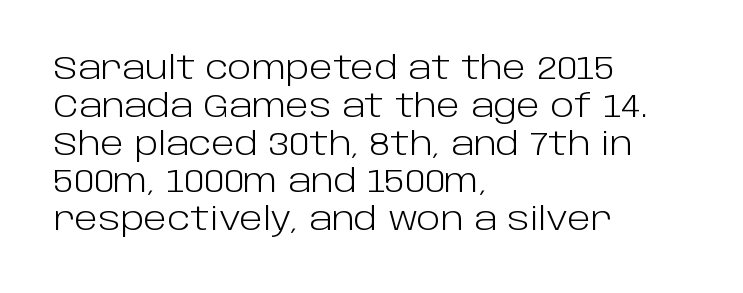
Descenders are the only things crossing below the line. The paragraph shown leans on its left margin. Italic? Not at all — the glyphs are vertical. Unlike a traditional serif, this face leaves its strokes unadorned. Weight: in the light-to-regular range. A typesetter would call this proportional, since set widths differ per character.
